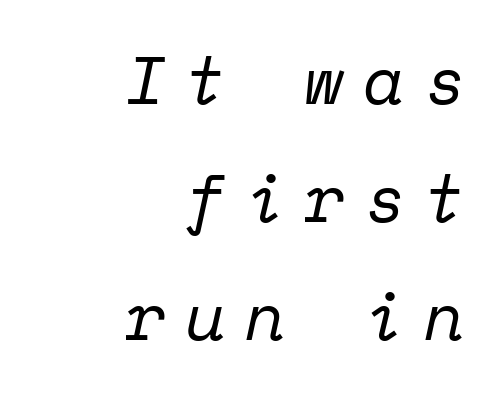
Q: Is the text bold? A: No.
Q: Is the text italic (slanted)? A: Yes, it leans right by about 12 degrees.
Q: Is the typeface a serif or a sans-serif typeface? A: Serif.
Q: Is the text underlined? A: No.
Q: How is the paragraph aligned? A: Right-aligned.
Q: Is the spacing between letters normal or unusually wide? A: Unusually wide.
Q: Width (condensed, normal, or wide)? A: Normal.
Q: Stroke contrast? A: Low.
Q: x-height? A: Medium.
Q: Monospaced? A: Yes.
